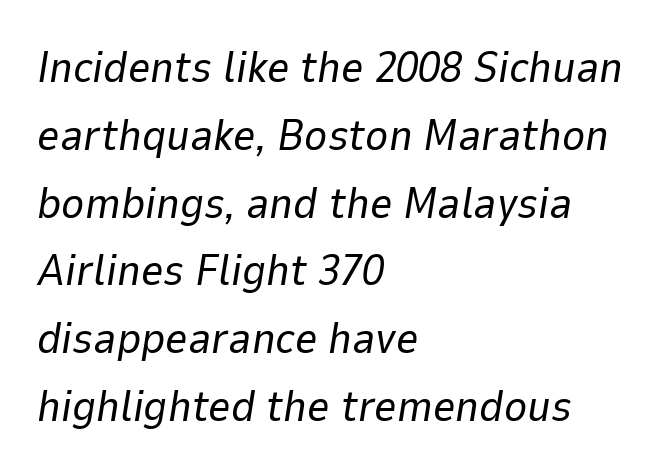
The image shows 44 px regular-weight type, italic (leaning right); set left-aligned, normal line spacing (1.54x), normal letter spacing, not underlined; low stroke contrast and a medium x-height.
